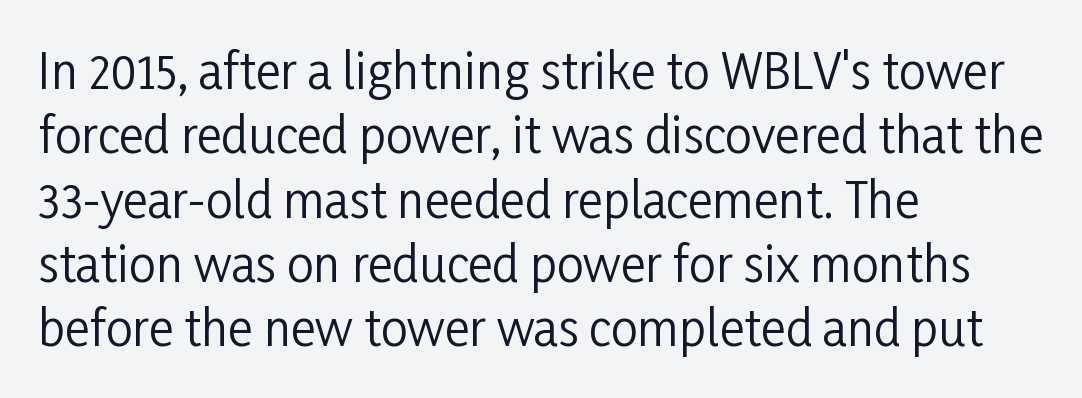
Posture: vertical. Check where the strokes stop: nothing finishes them off — pure sans. The passage shown is typed in a proportional face where columns would drift. Descenders hang freely into open space. Is the block centered? No — it sits flush against the left margin.
